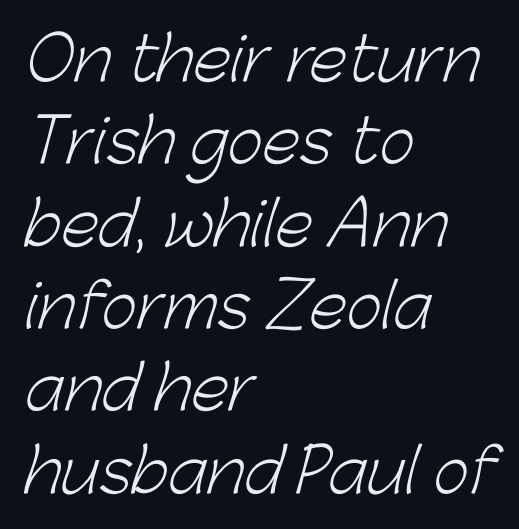
The letterforms sit shoulder to shoulder at normal distance. The passage shown is not bold in any degree. Rule under the text: the space is simply empty. Nothing sits at the stroke ends, so this counts as sans-serif. The block of text has a typical density, with ordinary space between rows.
